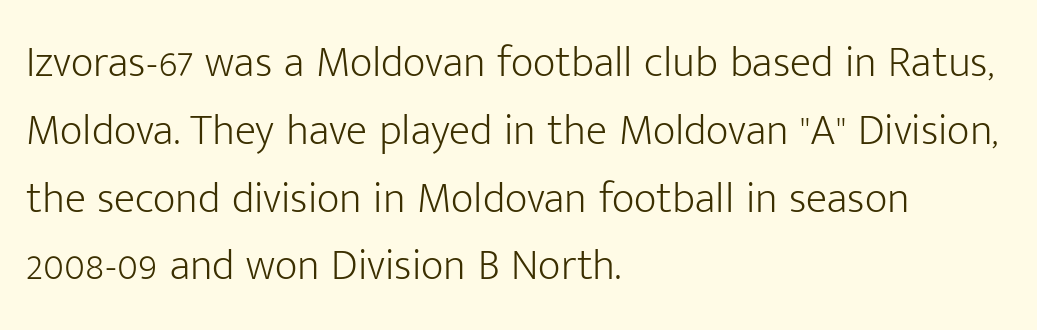
{"serif": "no", "italic": "no", "bold": "no", "weight": "light", "width": "normal", "stroke_contrast": "low", "x_height": "medium", "monospaced": "no", "underline": "no", "align": "left", "line_spacing": "normal", "line_spacing_ratio": 1.54, "letter_spacing": "normal", "letter_spacing_em": 0.0, "glyph_px": 44}
